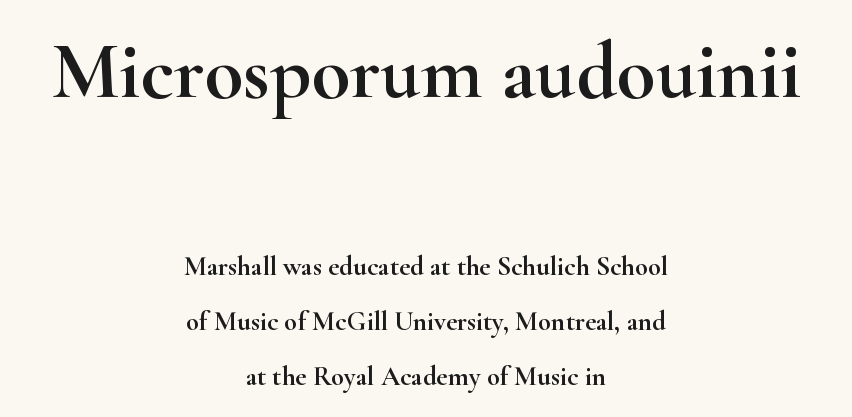
The face used here is proportionally spaced, like ordinary book or web type. You can tell from the footed stems that serif type was used. Nope, not italic — everything's standing straight. The string is rendered with underlining switched off. Two sizes are in play, and the larger belongs to the first block.
